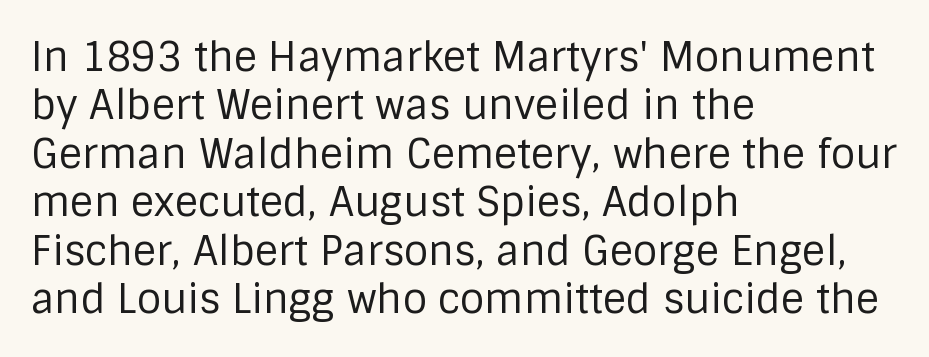
The image shows 40 px regular-weight sans-serif type, upright; set left-aligned, line spacing 1.21x, normal letter spacing, not underlined; low stroke contrast and a large x-height.
